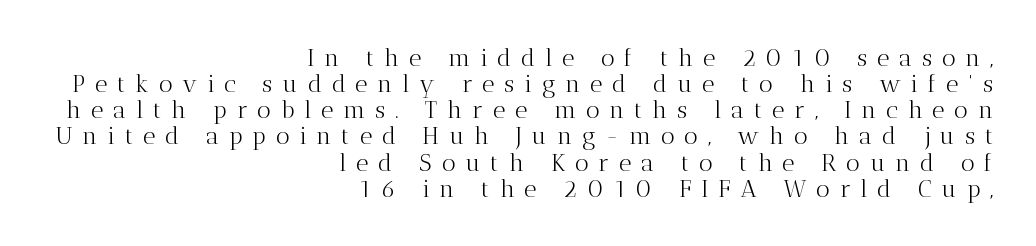
{"italic": "no", "bold": "no", "underline": "no", "align": "right", "line_spacing": "tight", "line_spacing_ratio": 1.09, "letter_spacing": "wide", "letter_spacing_em": 0.41, "glyph_px": 24}
